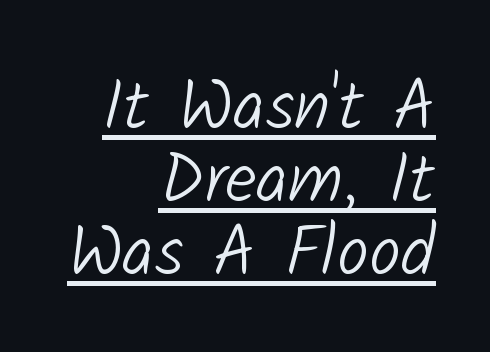
Q: Is the text bold? A: No.
Q: Is the typeface a serif or a sans-serif typeface? A: Sans-serif.
Q: Is the text underlined? A: Yes.
Q: How is the paragraph aligned? A: Right-aligned.
Q: Is the spacing between letters normal or unusually wide? A: Normal.
Q: Is the spacing between lines tight, normal or loose? A: Tight.
Q: Width (condensed, normal, or wide)? A: Normal.
Q: Stroke contrast? A: Low.
Q: x-height? A: Medium.
Q: Monospaced? A: No.
